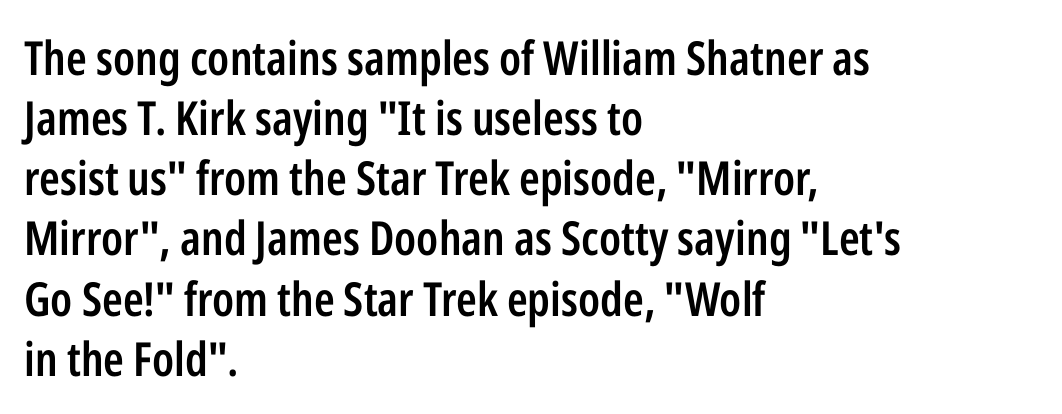
{"serif": "no", "italic": "no", "bold": "semi", "weight": "semibold", "width": "condensed", "stroke_contrast": "low", "x_height": "medium", "monospaced": "no", "underline": "no", "align": "left", "line_spacing": "normal", "line_spacing_ratio": 1.28, "letter_spacing": "normal", "letter_spacing_em": 0.0, "glyph_px": 47}
